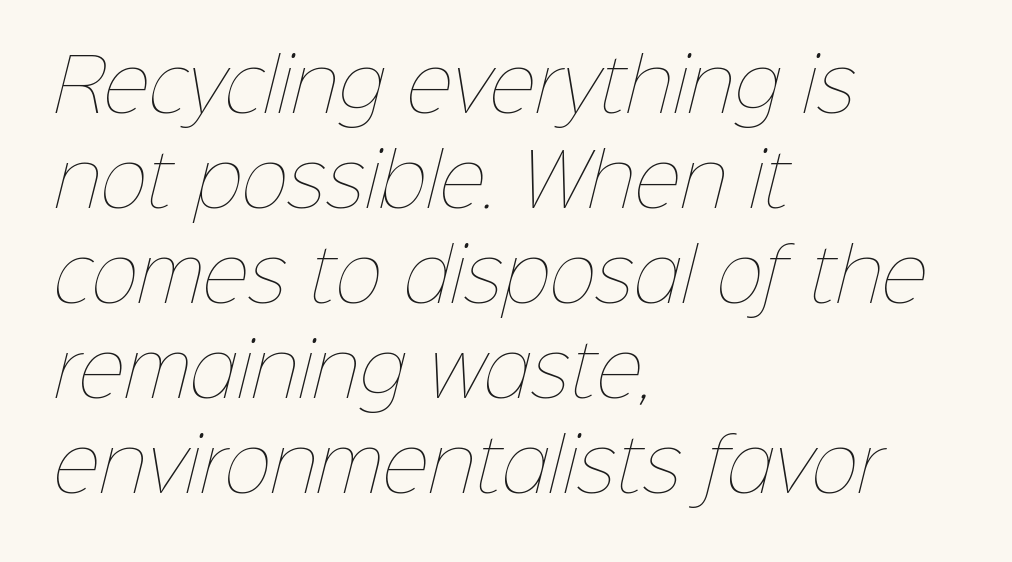
No chunkiness to these letters — they're not bold. Decoration check: the copy has no underline. Leftover space on each line is placed entirely after the last word. Varying glyph widths throughout — classic text-font behaviour.
